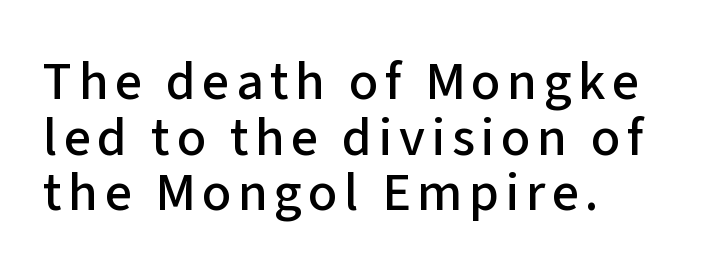
The space between consecutive lines is stingy. Reading down the block, your eye returns to a fixed left position each line. This is sans-serif lettering, the kind often seen on screens and signage. The passage shown is typed in a proportional face where columns would drift. Nobody drew a line under any word here. It's the straight-up-and-down kind of type.
